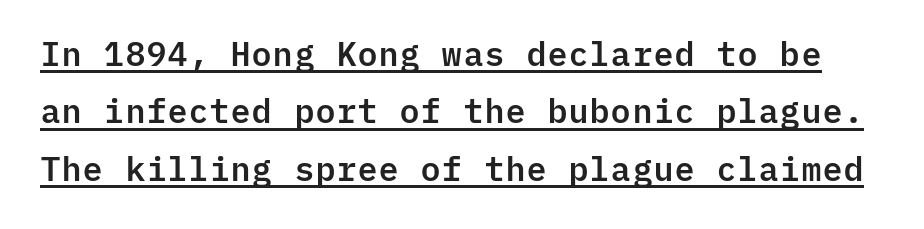
Q: Is the text italic (slanted)? A: No, it is upright.
Q: Is the typeface a serif or a sans-serif typeface? A: Sans-serif.
Q: Is the text underlined? A: Yes.
Q: Is the spacing between letters normal or unusually wide? A: Normal.
Q: Width (condensed, normal, or wide)? A: Normal.
Q: Stroke contrast? A: Low.
Q: x-height? A: Medium.
Q: Monospaced? A: Yes.
